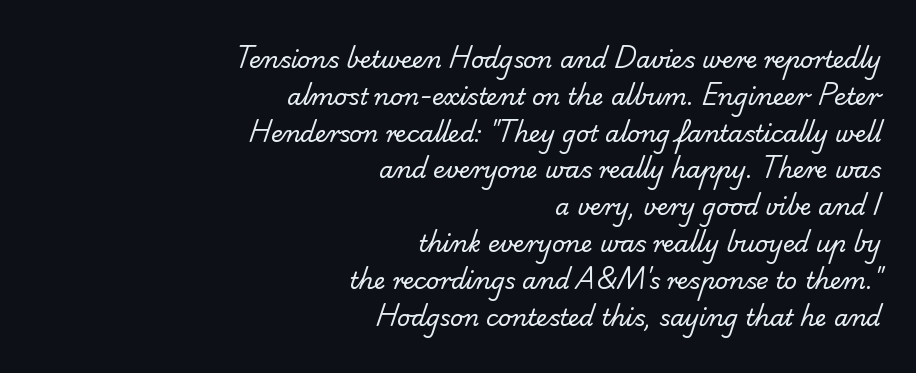
{"bold": "no", "underline": "no", "align": "right", "line_spacing": "normal", "line_spacing_ratio": 1.6, "letter_spacing": "normal", "letter_spacing_em": 0.0, "glyph_px": 23}
